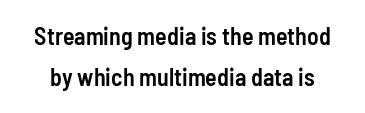
{"italic": "no", "bold": "semi", "underline": "no", "line_spacing_ratio": 1.71, "letter_spacing": "normal", "letter_spacing_em": 0.0, "glyph_px": 24}
